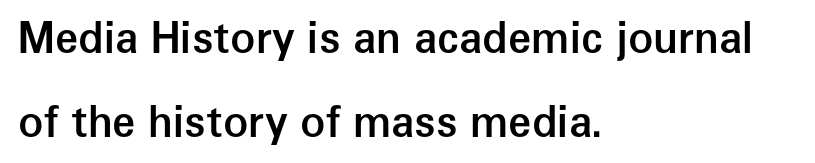
The image shows 42 px semibold sans-serif type, upright; set left-aligned, loose line spacing (2.0x), normal letter spacing, not underlined; low stroke contrast and a medium x-height.
